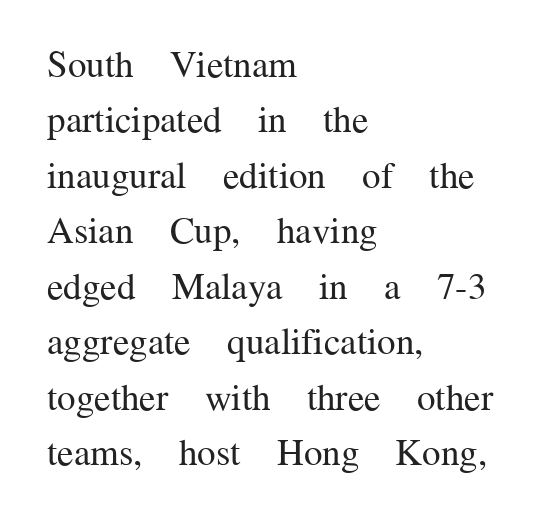
{"serif": "yes", "italic": "no", "bold": "no", "weight": "regular", "width": "normal", "stroke_contrast": "medium", "x_height": "medium", "monospaced": "no", "underline": "no", "align": "left", "line_spacing": "normal", "line_spacing_ratio": 1.5, "letter_spacing": "normal", "letter_spacing_em": 0.0, "glyph_px": 37}
